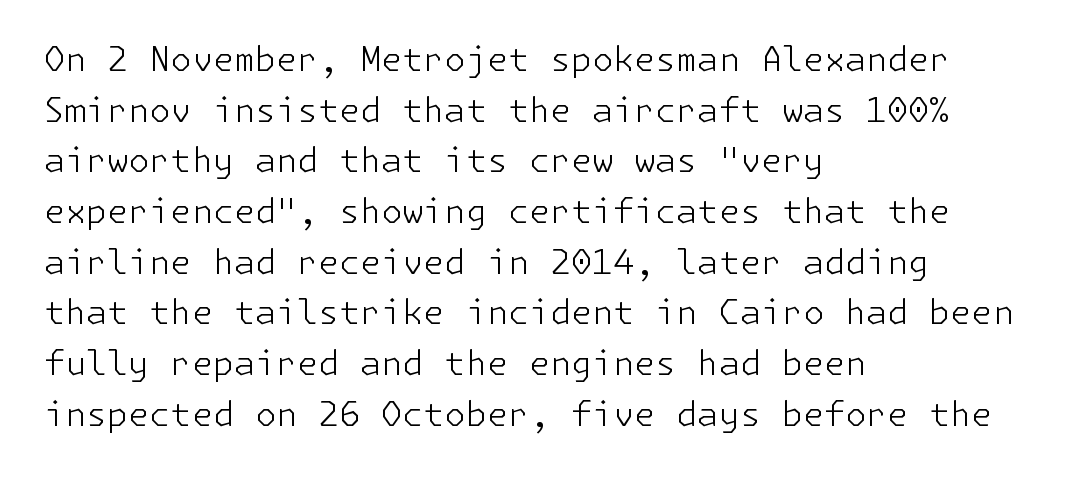
I'd call this a sans setting — the letters go barefoot. Observe the ordinary spacing: letters are neighbours, not strangers. Style check: upright. Each line starts at the same left margin while the right side varies. The baseline area is clear. This block has exactly the height ordinary leading produces.
